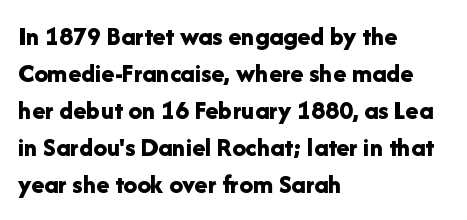
The image shows 27 px bold type, upright; set left-aligned, normal line spacing (1.37x), normal letter spacing, not underlined.
